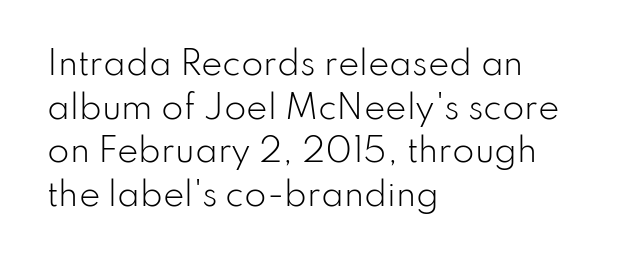
Are there feet on the stems? There aren't — it's a sans. Evenly set lines give the paragraph a standard silhouette. Casual observation: everything's shoved over to the left. This sample uses an upright cut, with every glyph sitting square on the baseline.
